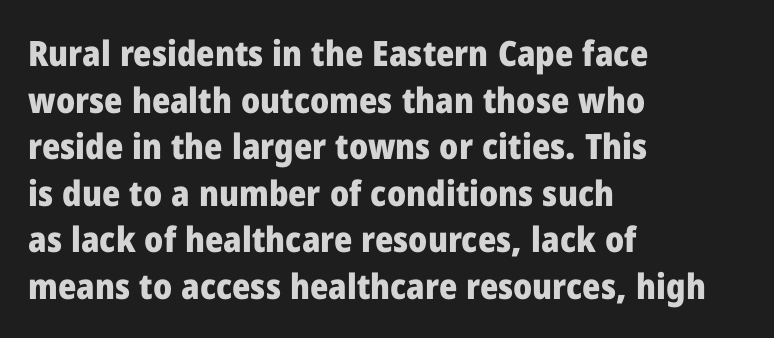
A sans-serif font was chosen for this passage. Thick stems and heavy bowls — unmistakably bold. Descenders hang freely into open space. These lines are rendered in a variable-pitch font. A roman cut, with each character standing at attention.
